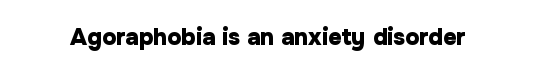
Q: Is the text bold? A: Yes.
Q: Is the text italic (slanted)? A: No, it is upright.
Q: Is the text underlined? A: No.
Q: Is the spacing between letters normal or unusually wide? A: Normal.
